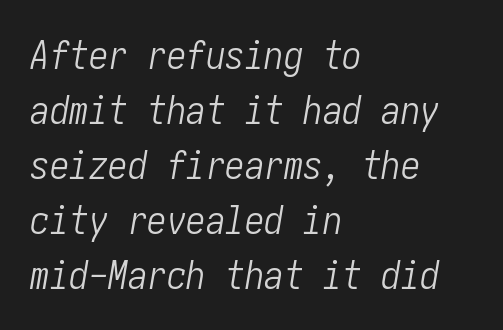
Whoever set this chose a conventional vertical rhythm. Caption: face not bold, strokes unweighted. Compared with ordinary roman type, these characters are visibly tilted. The gaps between neighbouring characters are ordinary and unremarkable. The glyphs are unaccompanied by any horizontal stroke below them.
